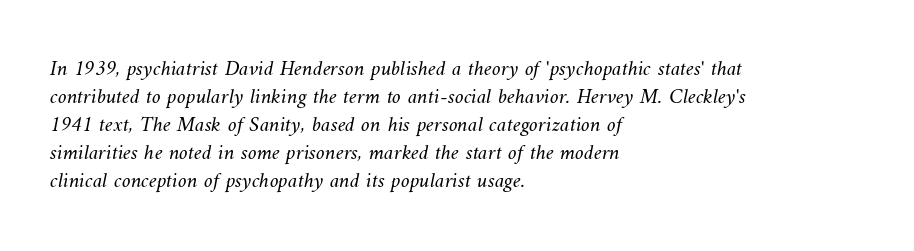
{"bold": "no", "underline": "no", "align": "left", "line_spacing": "normal", "line_spacing_ratio": 1.27, "letter_spacing": "normal", "letter_spacing_em": 0.0, "glyph_px": 22}
